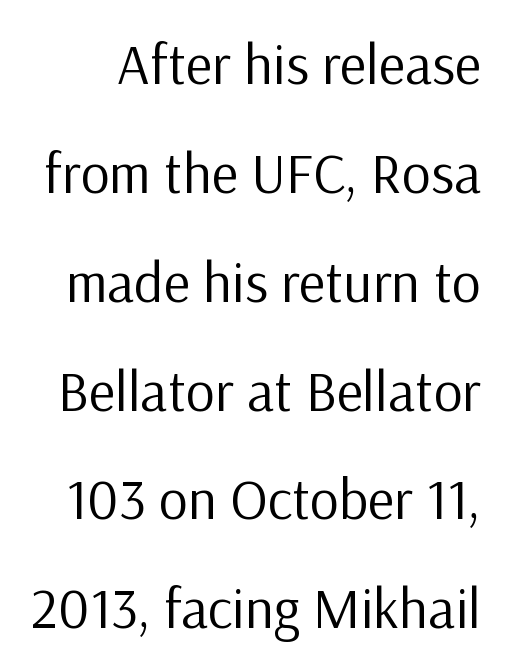
Standard letterfit; no display-style spreading of the glyphs. The typeface chosen for these lines omits serifs. Is the stroke heavy? The answer is a plain regular-or-lighter. Each new line begins a long way beneath the previous one.
